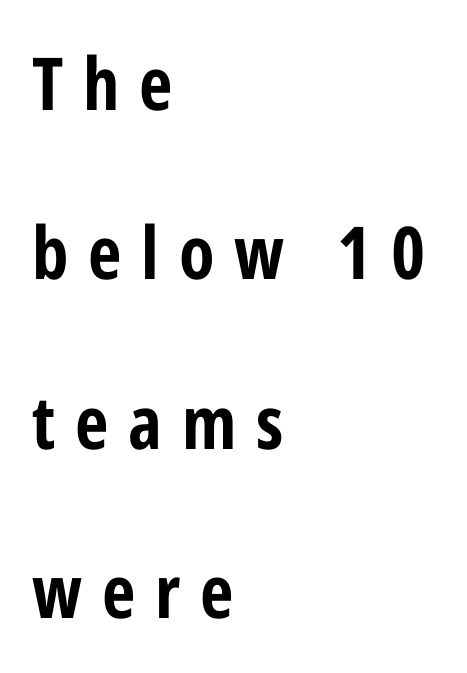
The image shows 73 px bold, condensed sans-serif type, upright; set left-aligned, loose line spacing (2.32x), unusually wide letter spacing (+0.27 em), not underlined; low stroke contrast and a medium x-height.
